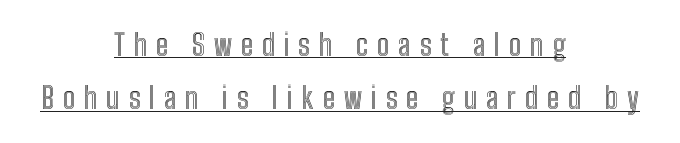
The image shows 30 px condensed type, upright; set centered, line spacing 1.78x, unusually wide letter spacing (+0.29 em), underlined; a medium x-height.
